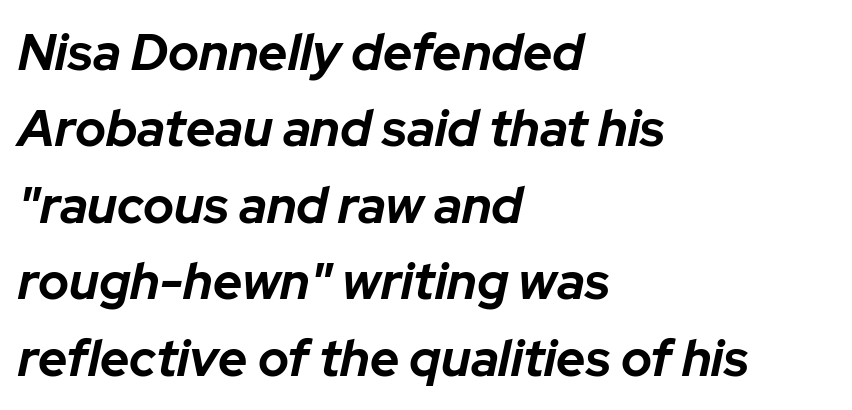
The image shows 51 px bold type, italic (leaning right); set left-aligned, normal line spacing (1.5x), normal letter spacing, not underlined; low stroke contrast and a medium x-height.
